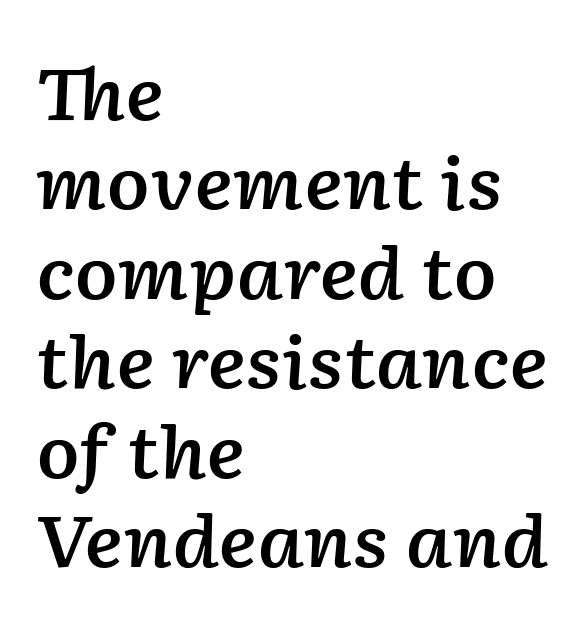
The image shows 71 px semibold type, italic (leaning right); set left-aligned, normal line spacing (1.26x), normal letter spacing, not underlined; low stroke contrast and a medium x-height.
